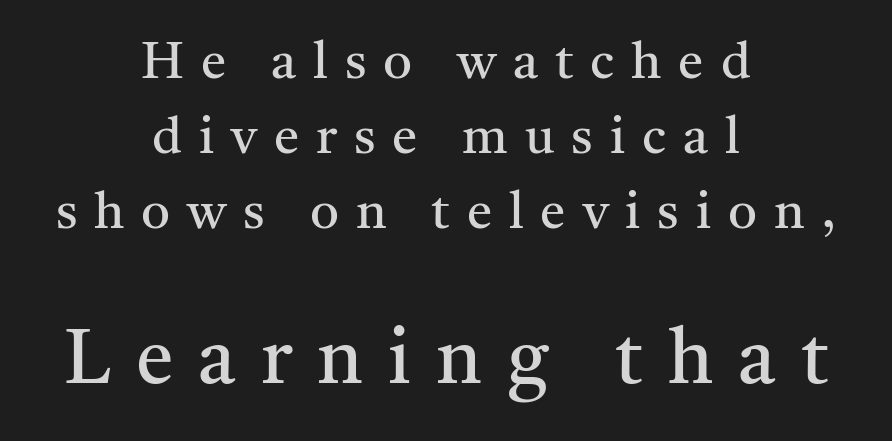
The passage shown begins with its smaller block and ends with its larger one. Someone cranked the tracking dial way up on this one. Rendered with straight, roman letterforms. The face used here is proportionally spaced, like ordinary book or web type. Line spacing here is normal.
